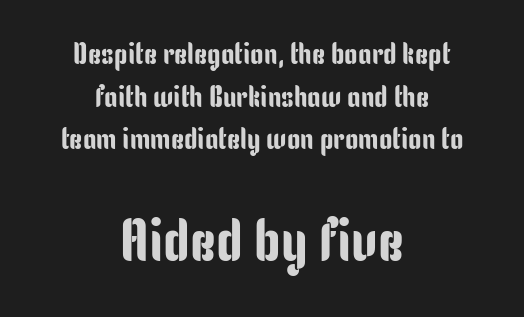
The image shows 59 px condensed sans-serif type, upright; set centered, normal line spacing (1.42x), normal letter spacing, not underlined; the second (bottom) block is 1.97x larger; low stroke contrast and a medium x-height.
